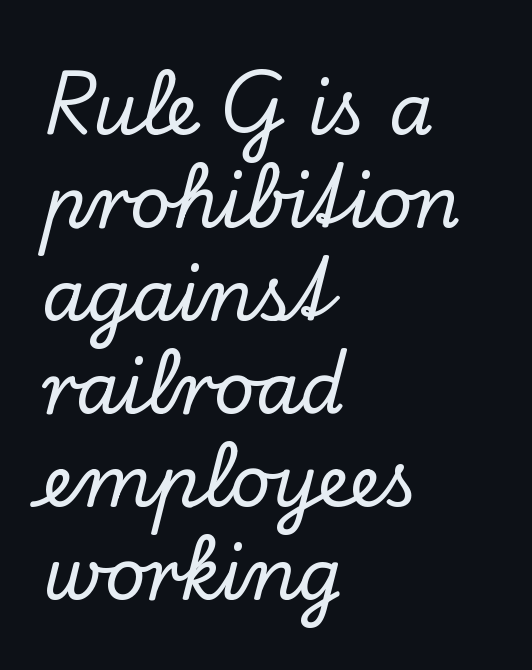
Q: Is the text italic (slanted)? A: Yes.
Q: Is the typeface a serif or a sans-serif typeface? A: Serif.
Q: Is the text underlined? A: No.
Q: How is the paragraph aligned? A: Left-aligned.
Q: Is the spacing between letters normal or unusually wide? A: Normal.
Q: Is the spacing between lines tight, normal or loose? A: Normal.
Q: Width (condensed, normal, or wide)? A: Normal.
Q: Stroke contrast? A: Low.
Q: x-height? A: Small.
Q: Monospaced? A: No.
